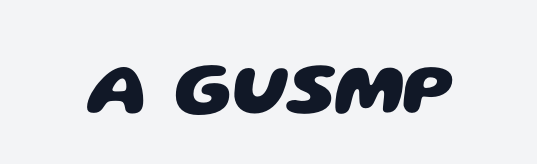
The image shows 75 px heavy, wide sans-serif type; set centered, normal letter spacing, not underlined; low stroke contrast and a large x-height.
